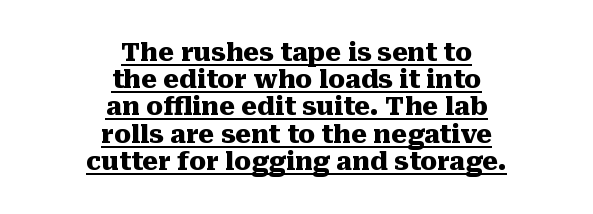
{"italic": "no", "bold": "yes", "underline": "yes", "align": "center", "line_spacing": "tight", "line_spacing_ratio": 1.09, "letter_spacing": "normal", "letter_spacing_em": 0.0, "glyph_px": 25}
